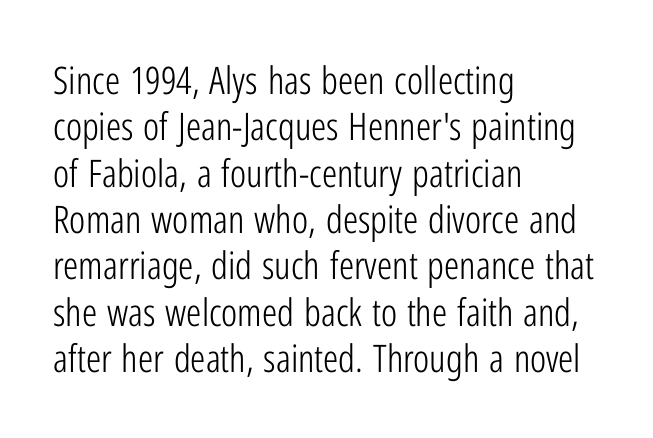
The image shows 38 px light, condensed sans-serif type, upright; set left-aligned, line spacing 1.22x, normal letter spacing, not underlined; low stroke contrast and a medium x-height.
